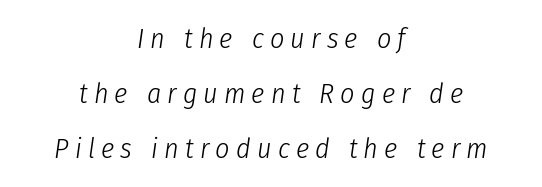
The image shows 28 px light, condensed type, italic (leaning right); set centered, loose line spacing (1.96x), unusually wide letter spacing (+0.22 em), not underlined; low stroke contrast and a medium x-height.
